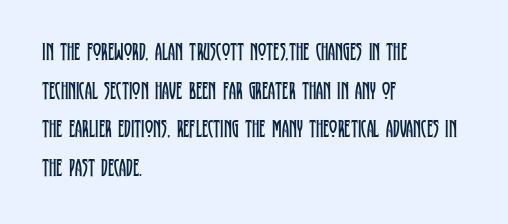
The image shows 25 px text type, upright; set left-aligned, normal line spacing (1.55x), normal letter spacing, not underlined.
